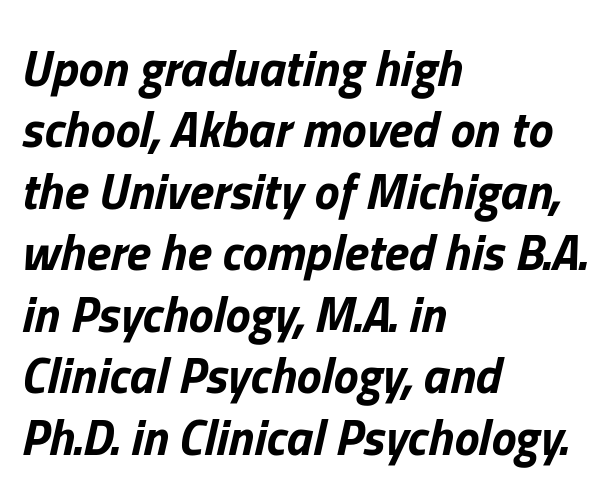
Left-aligned paragraph, ragged on the right. The letters advance in unequal steps, a hallmark of proportional type. You'd pick this weight for a headline — it's a proper bold. The specimen omits any rule beneath the text block's lines. Inter-character spacing is left at the font's built-in metrics.
